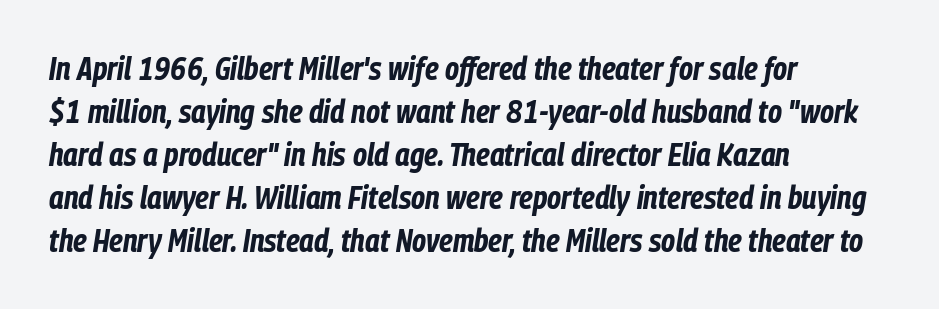
Pretty heavy lettering here — definitely bold. Designer's note — italics engaged. Line beginnings align vertically; line endings do not. Decoration check: the copy has no underline.
